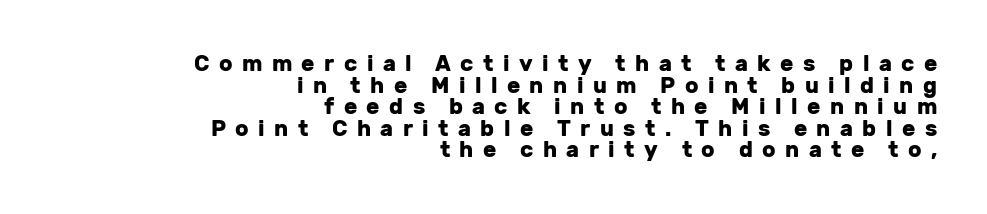
Is the block centered? No — it sits flush against the right margin. Honestly, the rows look squashed on top of each other. Underlining? Definitely not there. In terms of weight, the rendering is a true, heavy bold. Notice how the stems are strictly vertical — no italics here.
